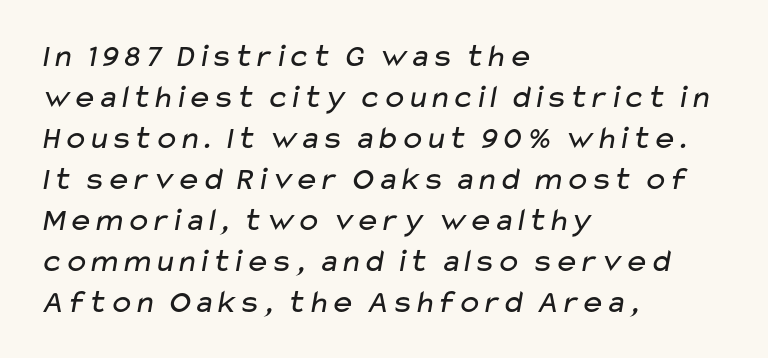
The image shows 33 px regular-weight, wide sans-serif type; set left-aligned, line spacing 1.24x, normal letter spacing, not underlined; low stroke contrast and a medium x-height.
